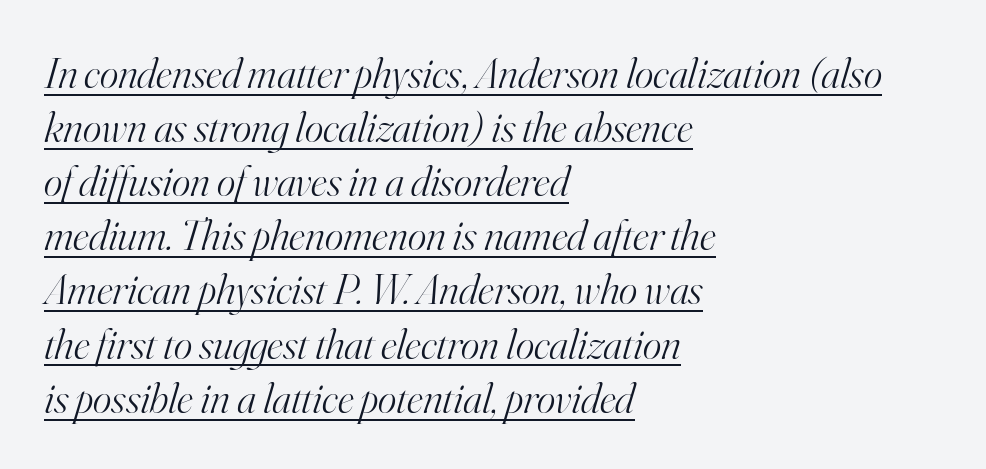
The image shows 44 px light serif type, italic (leaning right); set left-aligned, line spacing 1.23x, normal letter spacing, underlined; high stroke contrast and a small x-height.
